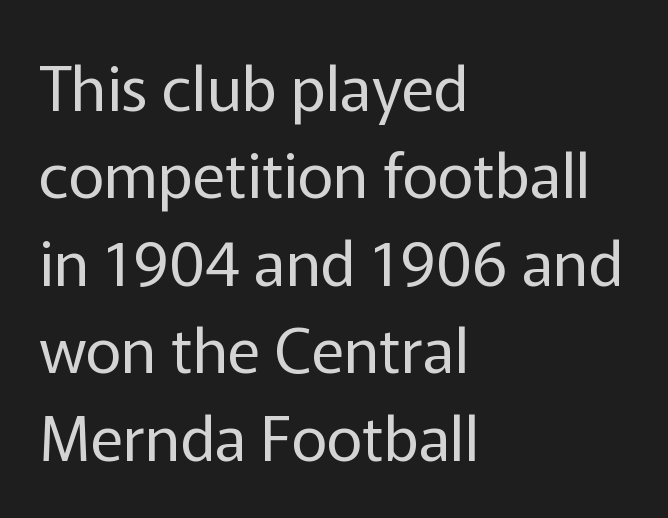
The image shows 62 px regular-weight sans-serif type, upright; set left-aligned, normal line spacing (1.41x), normal letter spacing, not underlined; low stroke contrast and a medium x-height.
